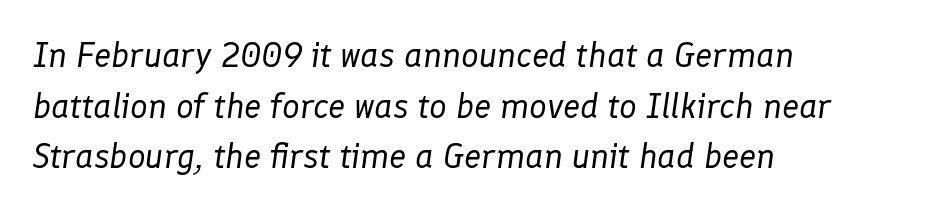
The image shows 35 px regular-weight type, italic (leaning right); set left-aligned, normal line spacing (1.45x), normal letter spacing, not underlined; low stroke contrast and a medium x-height.
